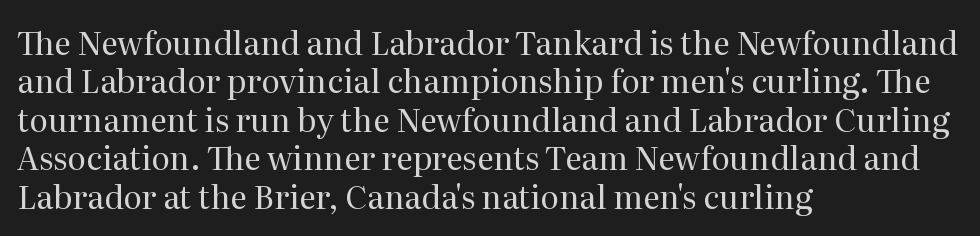
Does the copy run flush right? No — it runs flush left. Characters follow at the spacing the type designer built in. Vertical strokes here are truly vertical. Proportional: the letters do not fall into vertical columns.
